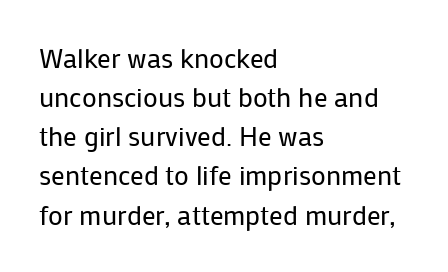
Default kerning and tracking; the words read as compact shapes. No heavy texture on the line: the type isn't bold. A roman cut, with each character standing at attention. Notice how the passage keeps a crisp vertical edge on the left only. Bare-footed words on every line.
